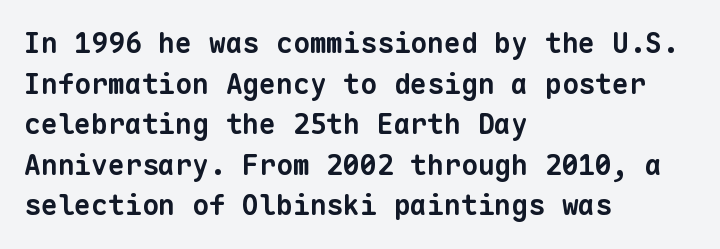
{"serif": "no", "bold": "yes", "weight": "bold", "width": "normal", "stroke_contrast": "low", "x_height": "medium", "monospaced": "yes", "underline": "no", "align": "left", "line_spacing": "normal", "line_spacing_ratio": 1.45, "letter_spacing": "normal", "letter_spacing_em": 0.0, "glyph_px": 28}
